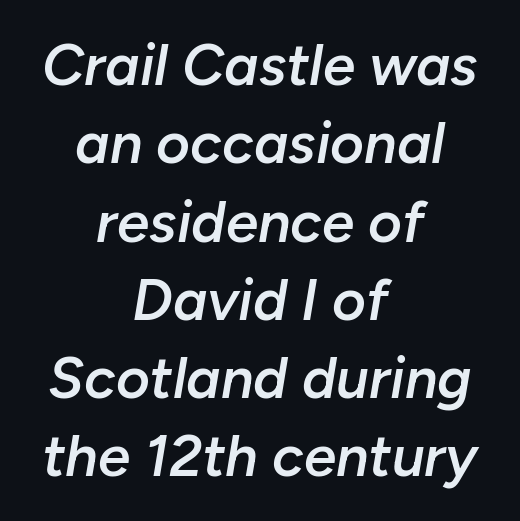
Q: Is the text bold? A: Semi-bold.
Q: Is the text italic (slanted)? A: Yes, it leans right by about 10 degrees.
Q: Is the text underlined? A: No.
Q: How is the paragraph aligned? A: Centered.
Q: Is the spacing between letters normal or unusually wide? A: Normal.
Q: Is the spacing between lines tight, normal or loose? A: Normal.
Q: Width (condensed, normal, or wide)? A: Normal.
Q: Stroke contrast? A: Low.
Q: x-height? A: Medium.
Q: Monospaced? A: No.
